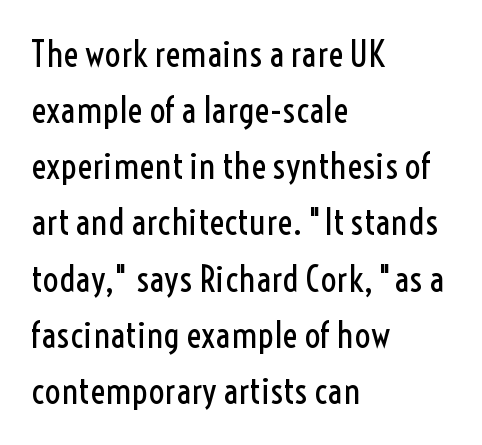
{"serif": "no", "italic": "no", "bold": "no", "weight": "regular", "width": "condensed", "x_height": "medium", "monospaced": "no", "underline": "no", "align": "left", "line_spacing": "normal", "line_spacing_ratio": 1.56, "letter_spacing": "normal", "letter_spacing_em": 0.0, "glyph_px": 36}
